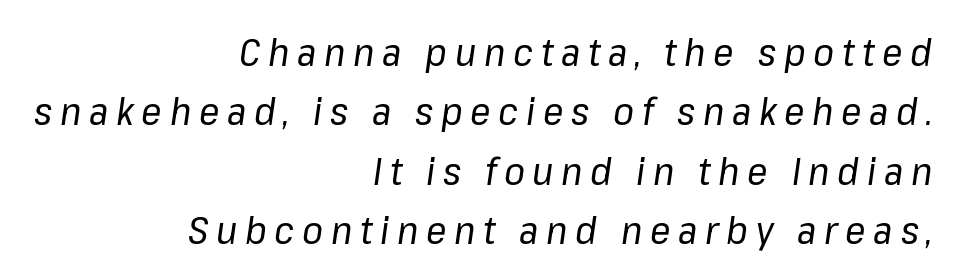
{"italic": "yes", "lean": "right", "slant_degrees": 8, "bold": "no", "weight": "regular", "width": "normal", "stroke_contrast": "low", "x_height": "medium", "monospaced": "no", "underline": "no", "align": "right", "line_spacing": "normal", "line_spacing_ratio": 1.56, "letter_spacing": "wide", "letter_spacing_em": 0.2, "glyph_px": 38}
